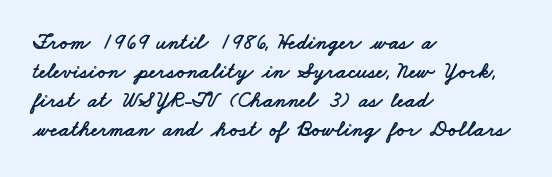
Q: Is the text underlined? A: No.
Q: How is the paragraph aligned? A: Left-aligned.
Q: Is the spacing between letters normal or unusually wide? A: Normal.
Q: Is the spacing between lines tight, normal or loose? A: Normal.
